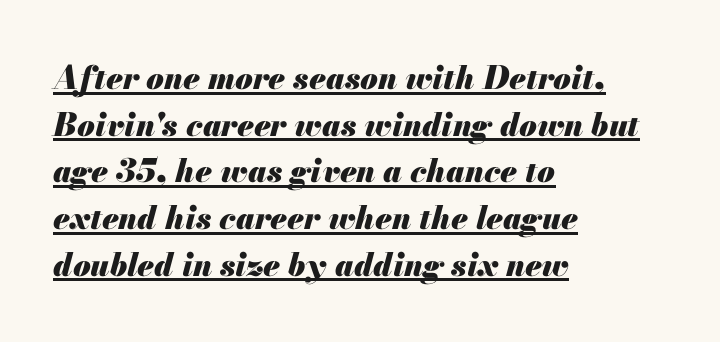
Q: Is the text bold? A: Yes.
Q: Is the text italic (slanted)? A: Yes, it leans right by about 13 degrees.
Q: Is the text underlined? A: Yes.
Q: How is the paragraph aligned? A: Left-aligned.
Q: Is the spacing between letters normal or unusually wide? A: Normal.
Q: Is the spacing between lines tight, normal or loose? A: Normal.
Q: Width (condensed, normal, or wide)? A: Normal.
Q: Stroke contrast? A: Medium.
Q: x-height? A: Small.
Q: Monospaced? A: No.
